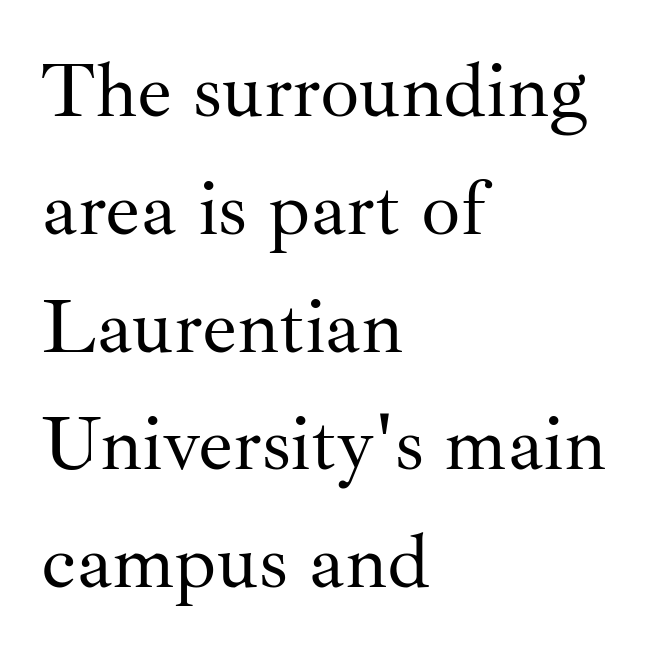
{"serif": "yes", "italic": "no", "bold": "no", "weight": "regular", "width": "normal", "stroke_contrast": "medium", "x_height": "small", "monospaced": "no", "underline": "no", "align": "left", "line_spacing": "normal", "line_spacing_ratio": 1.51, "letter_spacing": "normal", "letter_spacing_em": 0.0, "glyph_px": 78}
